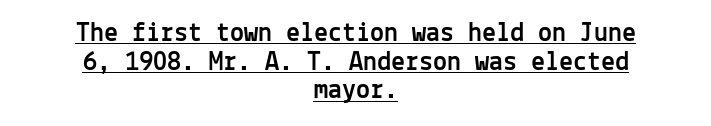
Compared with typical paragraphs, the rows here are closer together. Spacing between characters is what you'd get straight out of the box. The axis of the letterforms is exactly vertical. Every character here occupies the same horizontal width, giving the sample a typewriter-like rhythm. Every word sits above its own underline.
